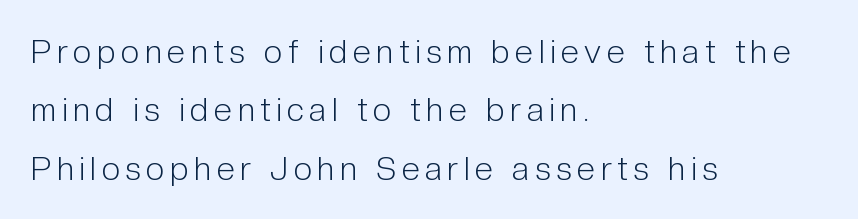
Q: Is the text bold? A: No.
Q: Is the text italic (slanted)? A: No, it is upright.
Q: Is the typeface a serif or a sans-serif typeface? A: Sans-serif.
Q: Is the text underlined? A: No.
Q: How is the paragraph aligned? A: Left-aligned.
Q: Width (condensed, normal, or wide)? A: Condensed.
Q: Stroke contrast? A: Low.
Q: x-height? A: Medium.
Q: Monospaced? A: No.
